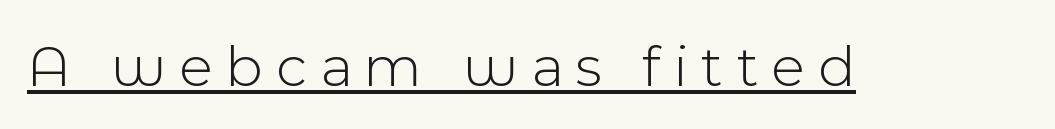
{"serif": "no", "italic": "no", "bold": "no", "weight": "light", "width": "normal", "x_height": "medium", "monospaced": "no", "underline": "yes", "letter_spacing": "wide", "letter_spacing_em": 0.23, "glyph_px": 60}
